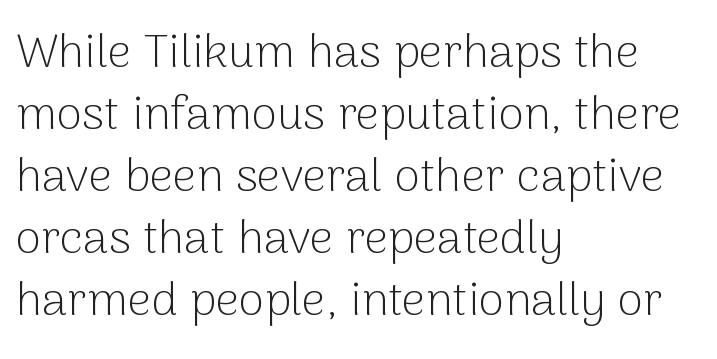
{"serif": "no", "italic": "no", "bold": "no", "weight": "light", "width": "normal", "stroke_contrast": "low", "x_height": "medium", "monospaced": "no", "underline": "no", "align": "left", "line_spacing": "normal", "line_spacing_ratio": 1.32, "letter_spacing": "normal", "letter_spacing_em": 0.0, "glyph_px": 47}
